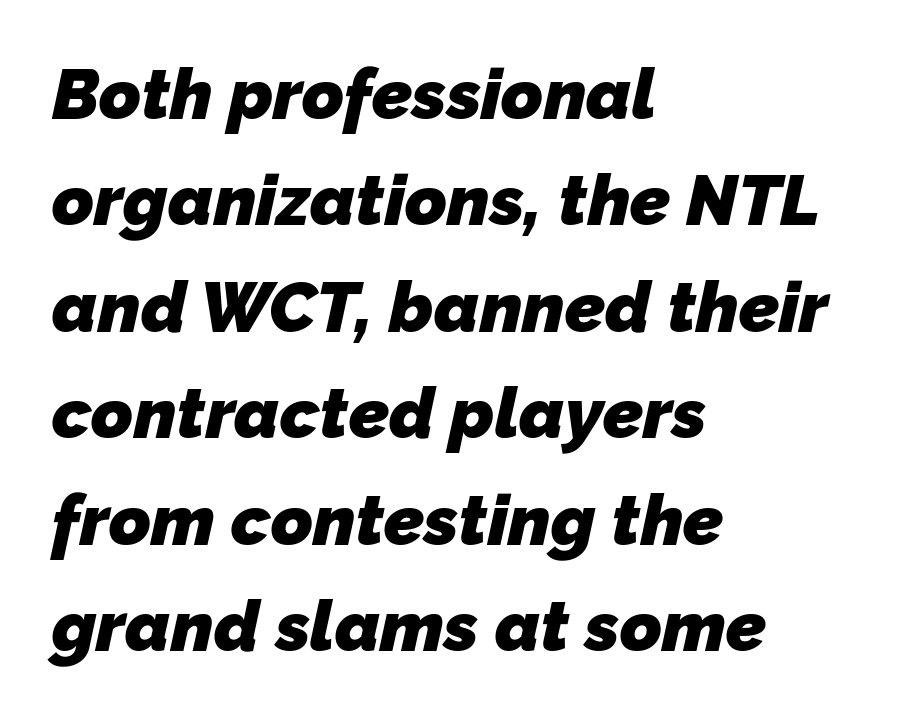
The image shows 71 px heavy sans-serif type; set left-aligned, normal line spacing (1.5x), normal letter spacing, not underlined; low stroke contrast and a medium x-height.
